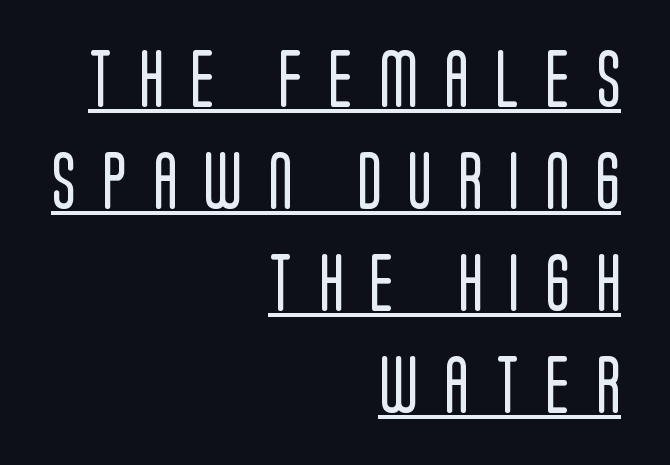
The image shows 57 px regular-weight, condensed sans-serif type, upright; set right-aligned, line spacing 1.79x, unusually wide letter spacing (+0.46 em), underlined; low stroke contrast and a large x-height.
